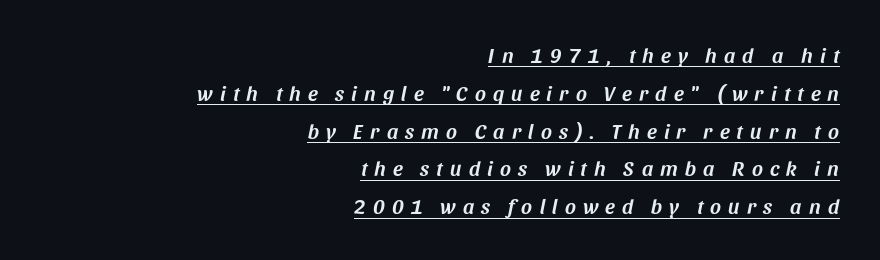
{"italic": "yes", "lean": "right", "slant_degrees": 11, "underline": "yes", "align": "right", "line_spacing_ratio": 1.8, "letter_spacing": "wide", "letter_spacing_em": 0.34, "glyph_px": 21}
